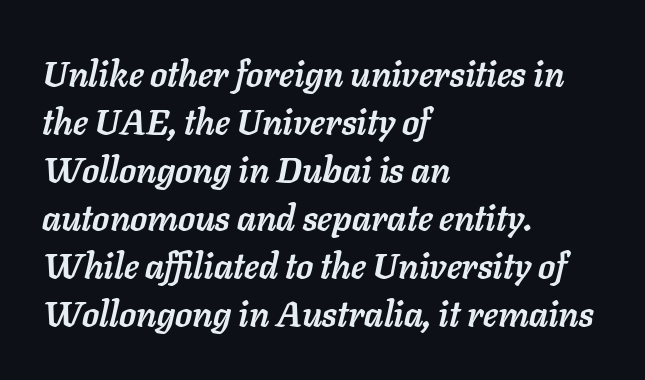
Q: Is the text bold? A: Yes.
Q: Is the text italic (slanted)? A: Yes, it leans right by about 11 degrees.
Q: Is the text underlined? A: No.
Q: How is the paragraph aligned? A: Left-aligned.
Q: Is the spacing between letters normal or unusually wide? A: Normal.
Q: Is the spacing between lines tight, normal or loose? A: Normal.
Q: Width (condensed, normal, or wide)? A: Normal.
Q: Stroke contrast? A: Low.
Q: x-height? A: Medium.
Q: Monospaced? A: No.
